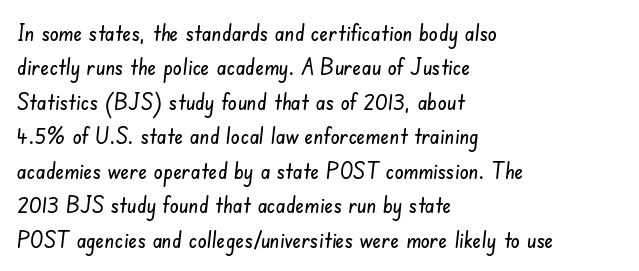
A clean baseline with only descenders dipping below it. Here the glyphs are tracked normally, forming tight word shapes. The typesetter chose a ragged-right arrangement here. Normally led — the rows are evenly, conventionally spaced.
